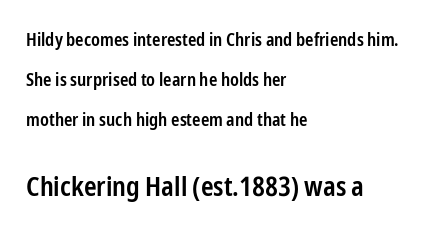
{"italic": "no", "bold": "semi", "underline": "no", "align": "left", "line_spacing": "loose", "line_spacing_ratio": 2.22, "letter_spacing": "normal", "letter_spacing_em": 0.0, "larger_block": "second", "size_ratio": 1.5, "glyph_px": 27}
